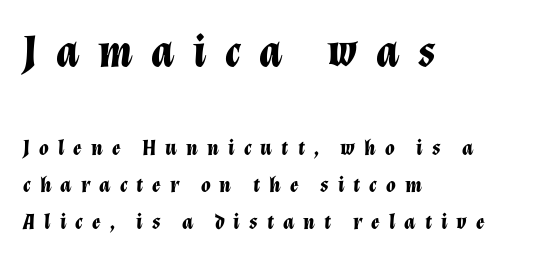
The image shows 45 px bold type, italic (leaning right); set left-aligned, normal line spacing (1.67x), unusually wide letter spacing (+0.41 em), not underlined; the first (top) block is 2.05x larger; low stroke contrast and a medium x-height.
